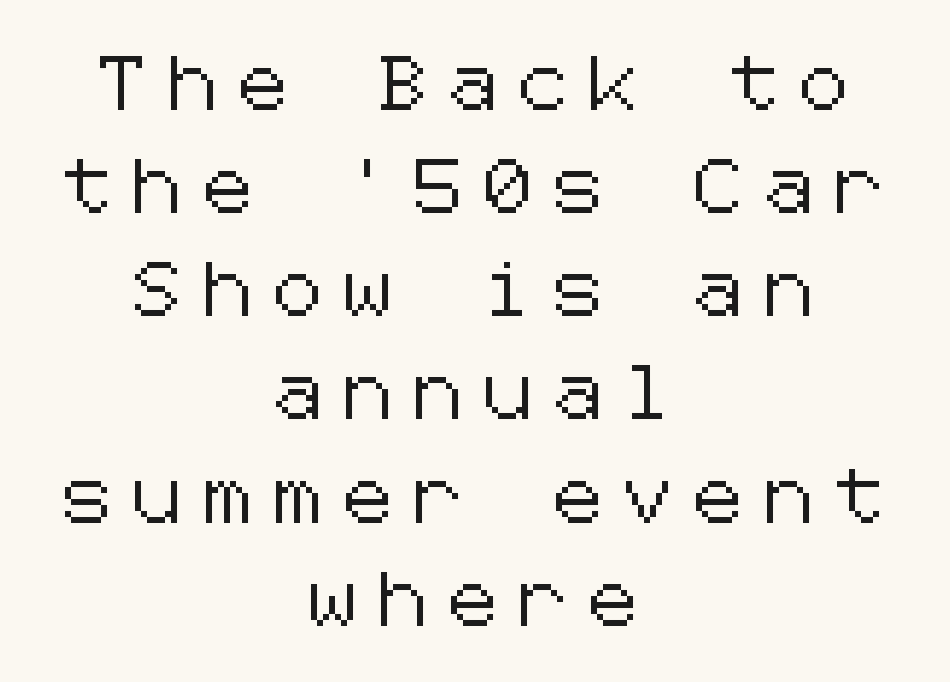
The image shows 54 px sans-serif type, upright; set centered, loose line spacing (1.91x), unusually wide letter spacing (+0.41 em), not underlined; low stroke contrast and a medium x-height.
